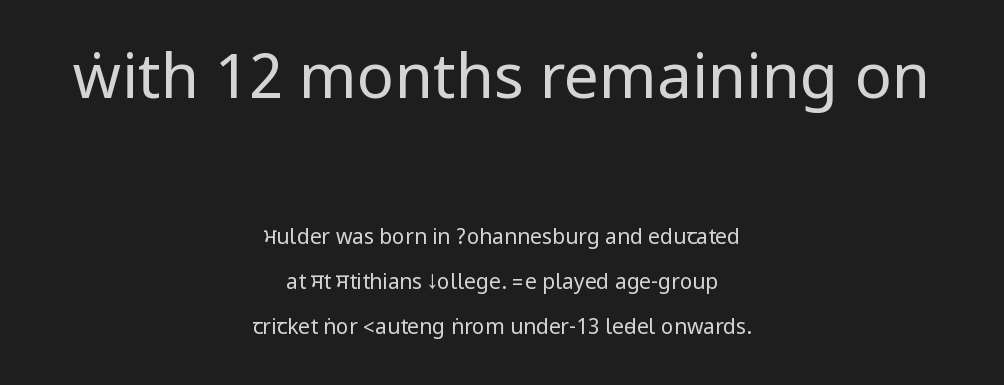
Q: Is the text bold? A: No.
Q: Is the text italic (slanted)? A: No, it is upright.
Q: Is the typeface a serif or a sans-serif typeface? A: Sans-serif.
Q: Is the text underlined? A: No.
Q: How is the paragraph aligned? A: Centered.
Q: Is the spacing between letters normal or unusually wide? A: Normal.
Q: Is the spacing between lines tight, normal or loose? A: Loose.
Q: Which block of text is set in a larger size, the first (top) or the second (bottom)? A: The first (top) one.
Q: Width (condensed, normal, or wide)? A: Condensed.
Q: Stroke contrast? A: Low.
